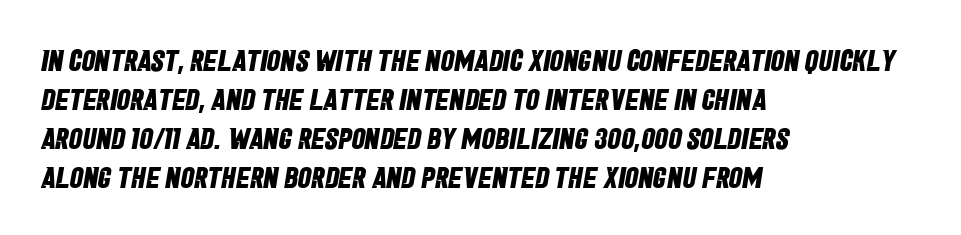
{"serif": "no", "bold": "yes", "weight": "bold", "width": "condensed", "stroke_contrast": "low", "x_height": "large", "monospaced": "no", "underline": "no", "align": "left", "line_spacing": "normal", "line_spacing_ratio": 1.3, "letter_spacing": "normal", "letter_spacing_em": 0.0, "glyph_px": 30}
